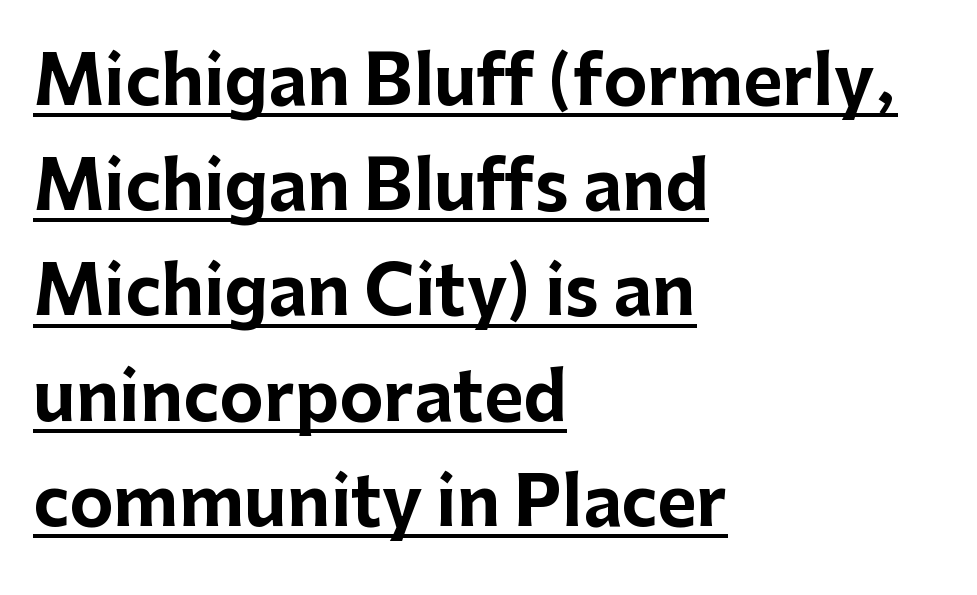
{"serif": "no", "italic": "no", "bold": "yes", "weight": "bold", "width": "normal", "stroke_contrast": "low", "x_height": "medium", "monospaced": "no", "underline": "yes", "align": "left", "line_spacing": "normal", "line_spacing_ratio": 1.57, "letter_spacing": "normal", "letter_spacing_em": 0.0, "glyph_px": 67}
